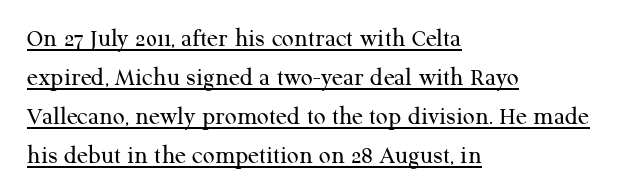
The image shows 26 px text type, upright; set left-aligned, normal line spacing (1.5x), normal letter spacing, underlined.
